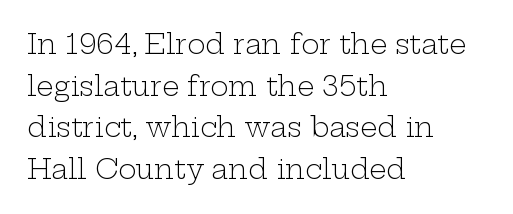
This sample uses an upright cut, with every glyph sitting square on the baseline. Lines of text with bare space underneath. The setting favours the left margin, as ordinary paragraphs usually do. Leading: standard. The typesetting does not lean heavy: it is not bold. You could call the tracking neutral — neither tight nor loose.
